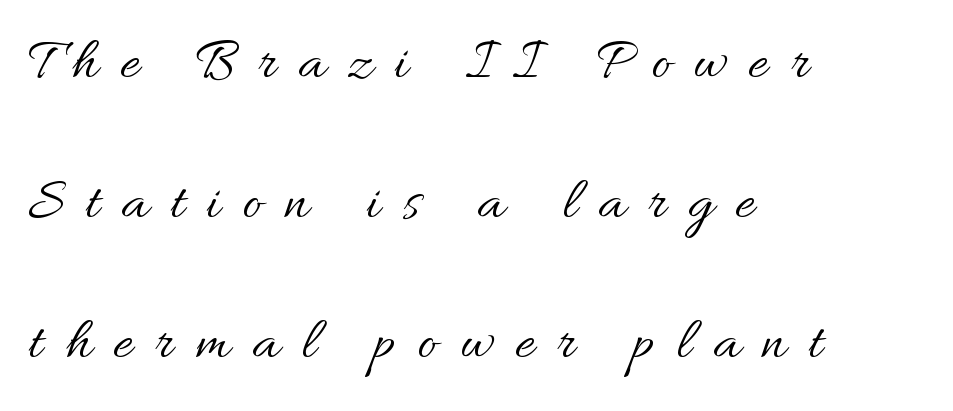
{"bold": "no", "weight": "regular", "width": "normal", "stroke_contrast": "medium", "x_height": "small", "monospaced": "no", "underline": "no", "align": "left", "line_spacing": "loose", "line_spacing_ratio": 2.37, "letter_spacing": "wide", "letter_spacing_em": 0.38, "glyph_px": 59}
